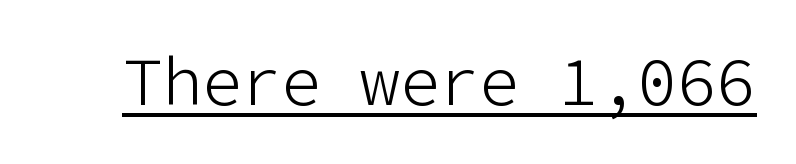
{"serif": "no", "italic": "no", "bold": "no", "weight": "light", "width": "normal", "stroke_contrast": "low", "x_height": "medium", "underline": "yes", "letter_spacing": "normal", "letter_spacing_em": 0.0, "glyph_px": 66}
